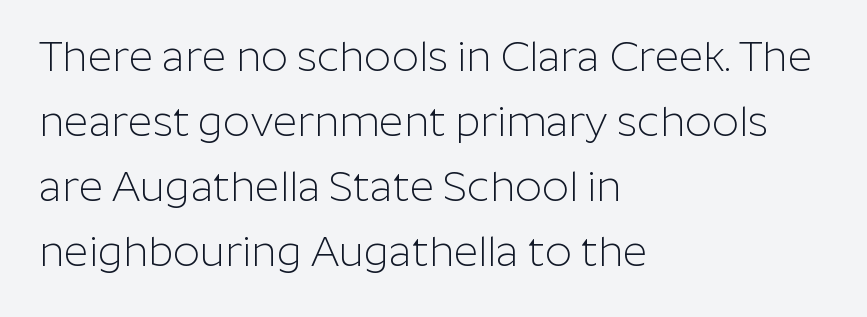
{"serif": "no", "italic": "no", "bold": "no", "weight": "light", "width": "normal", "stroke_contrast": "low", "x_height": "medium", "monospaced": "no", "underline": "no", "align": "left", "line_spacing": "normal", "line_spacing_ratio": 1.55, "letter_spacing": "normal", "letter_spacing_em": 0.0, "glyph_px": 42}
